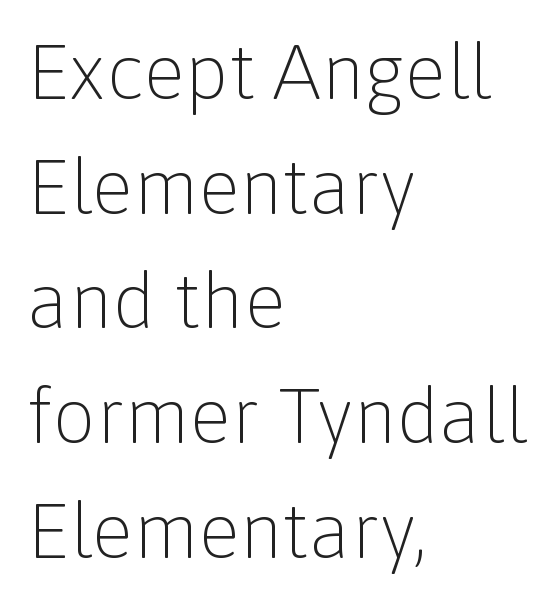
The image shows 77 px light sans-serif type, upright; set left-aligned, normal line spacing (1.49x), normal letter spacing, not underlined; low stroke contrast and a medium x-height.
